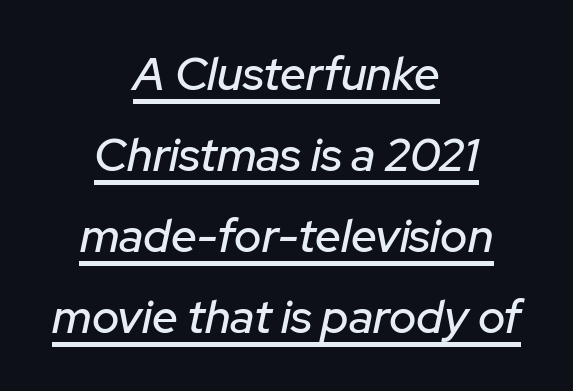
Q: Is the text italic (slanted)? A: Yes, it leans right by about 12 degrees.
Q: Is the text underlined? A: Yes.
Q: How is the paragraph aligned? A: Centered.
Q: Is the spacing between letters normal or unusually wide? A: Normal.
Q: Width (condensed, normal, or wide)? A: Normal.
Q: Stroke contrast? A: Low.
Q: x-height? A: Medium.
Q: Monospaced? A: No.
